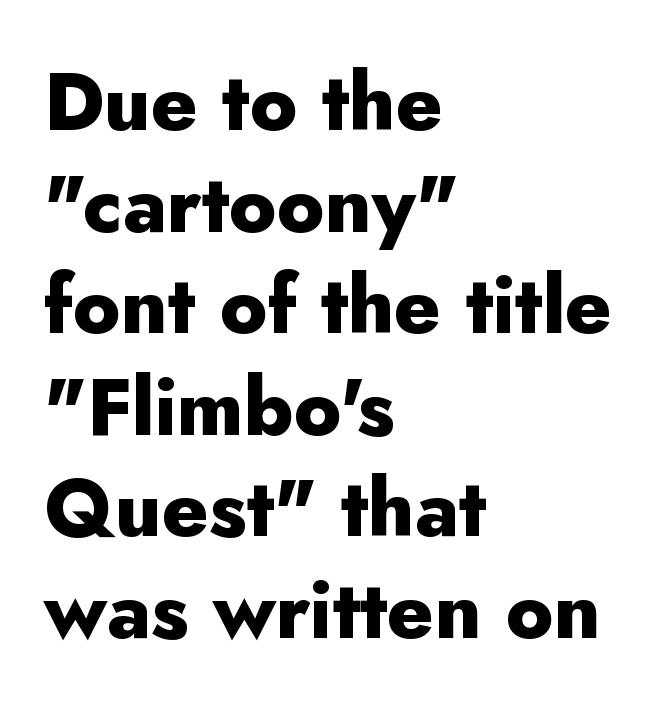
The rendering uses a moderate line-height, typical for paragraphs. A sans-serif font was chosen for this passage. A full-strength bold gives these letters their thick strokes. Honestly, the letter spacing is just normal — you wouldn't notice it. It's the straight-up-and-down kind of type.
